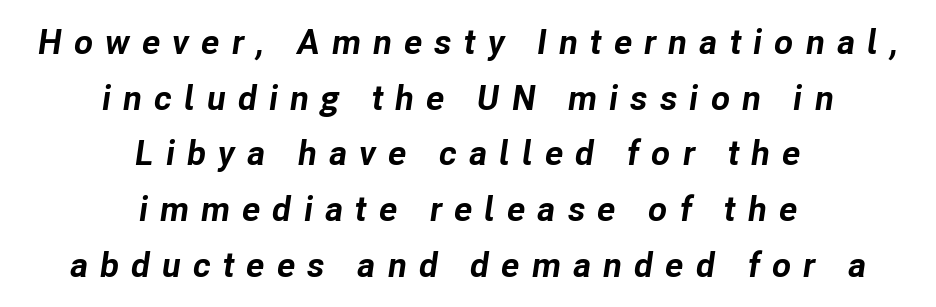
Caption: bold face, heavy strokes. Leftover space on each line is divided equally before and after the words. Descender tails drop into unmarked territory. Vertically, the passage feels balanced, rows spaced as you'd expect.
